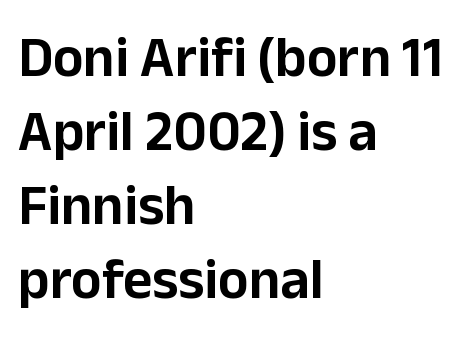
{"serif": "no", "italic": "no", "width": "normal", "stroke_contrast": "low", "x_height": "medium", "monospaced": "no", "underline": "no", "align": "left", "line_spacing": "normal", "line_spacing_ratio": 1.3, "letter_spacing": "normal", "letter_spacing_em": 0.0, "glyph_px": 57}
